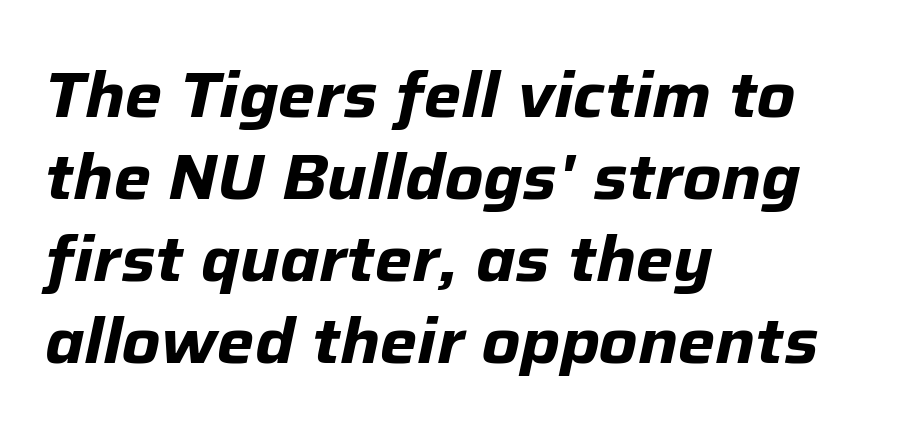
The image shows 63 px bold type, italic (leaning right); set left-aligned, normal line spacing (1.3x), normal letter spacing, not underlined; low stroke contrast and a medium x-height.
